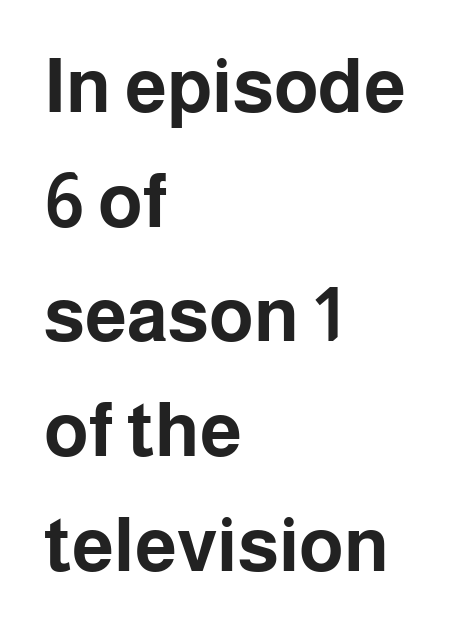
The face used here has the dense, thick strokes of a bold. Every character sits straight up, as roman type does. Successive baselines arrive at the customary interval. These lines are rendered in a variable-pitch font.
